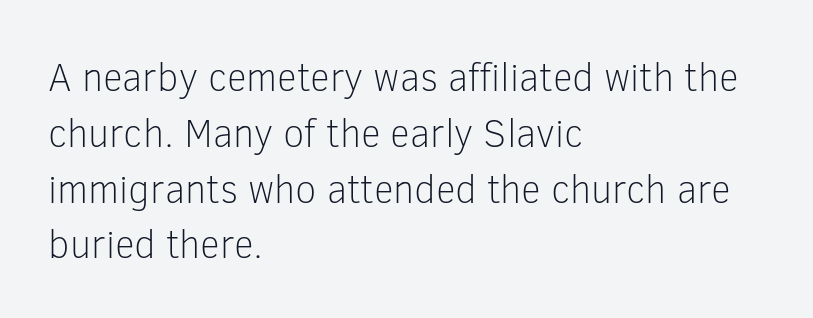
The image shows 39 px light sans-serif type, upright; set left-aligned, normal line spacing (1.43x), normal letter spacing, not underlined; low stroke contrast and a medium x-height.
